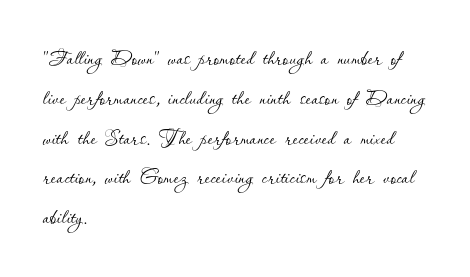
Q: Is the text bold? A: No.
Q: Is the text italic (slanted)? A: Yes.
Q: Is the text underlined? A: No.
Q: How is the paragraph aligned? A: Left-aligned.
Q: Is the spacing between letters normal or unusually wide? A: Normal.
Q: Is the spacing between lines tight, normal or loose? A: Normal.
Q: Width (condensed, normal, or wide)? A: Normal.
Q: Stroke contrast? A: Low.
Q: x-height? A: Small.
Q: Monospaced? A: No.
